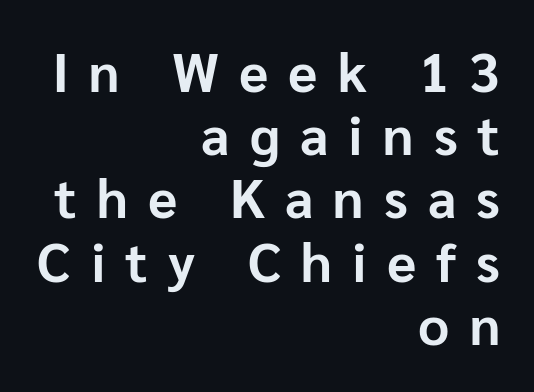
Q: Is the text bold? A: Yes.
Q: Is the text italic (slanted)? A: No, it is upright.
Q: Is the typeface a serif or a sans-serif typeface? A: Sans-serif.
Q: Is the text underlined? A: No.
Q: How is the paragraph aligned? A: Right-aligned.
Q: Is the spacing between letters normal or unusually wide? A: Unusually wide.
Q: Width (condensed, normal, or wide)? A: Normal.
Q: Stroke contrast? A: Low.
Q: x-height? A: Medium.
Q: Monospaced? A: No.
